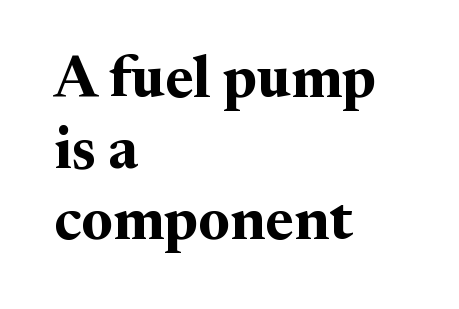
A full-strength bold gives these letters their thick strokes. The typeface chosen for these lines features serifs. The typography opts for an upright posture over an oblique one. If you drew a ruler down the left edge, every line would touch it. Proportional: the letters do not fall into vertical columns. The horizontal fit of the characters is conventional and even.
